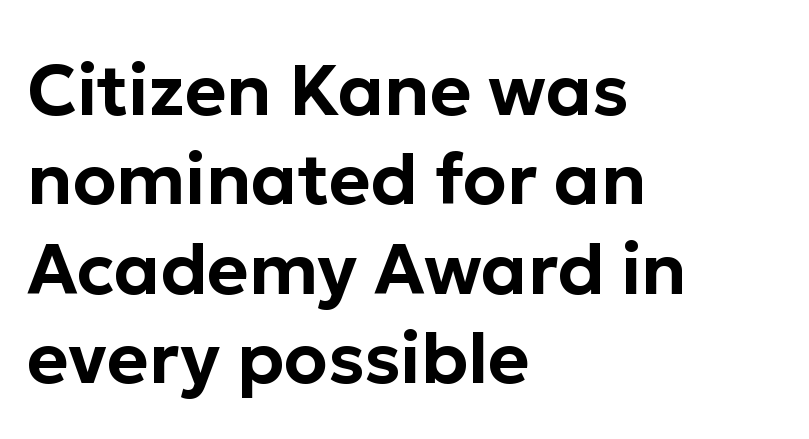
{"serif": "no", "italic": "no", "width": "normal", "stroke_contrast": "low", "x_height": "medium", "monospaced": "no", "underline": "no", "align": "left", "line_spacing": "normal", "line_spacing_ratio": 1.26, "letter_spacing": "normal", "letter_spacing_em": 0.0, "glyph_px": 71}
